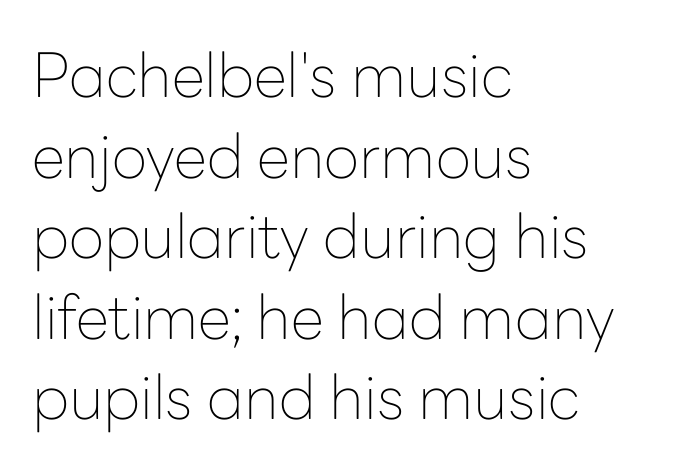
Baseline-to-baseline distance is the conventional proportion of letter height. No extra ink here — the face is not bold. Spacing verdict: proportional, widths tailored to each character. Is the letter spacing exaggerated? No — it looks like the ordinary default. It's the straight-up-and-down kind of type.
